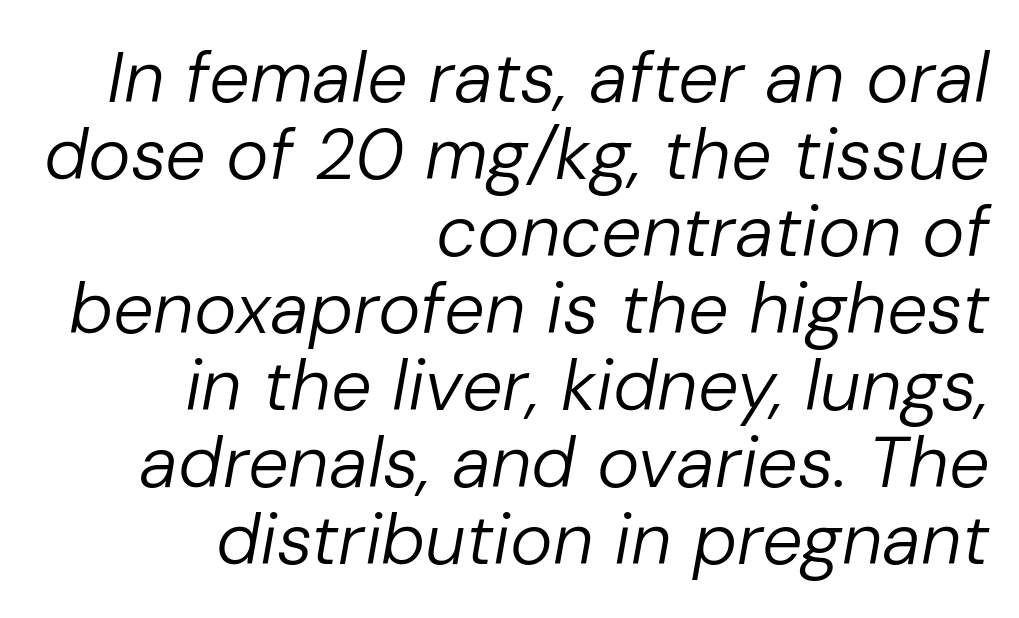
{"italic": "yes", "lean": "right", "slant_degrees": 10, "bold": "no", "weight": "regular", "width": "normal", "stroke_contrast": "low", "x_height": "medium", "monospaced": "no", "underline": "no", "align": "right", "line_spacing": "tight", "line_spacing_ratio": 1.07, "letter_spacing": "normal", "letter_spacing_em": 0.0, "glyph_px": 72}
